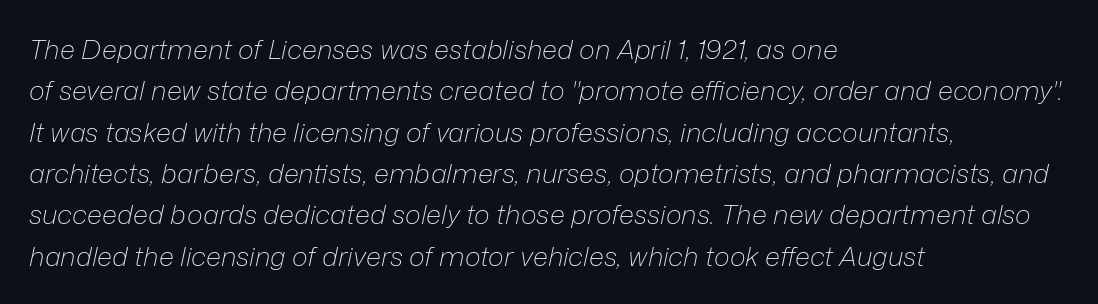
Q: Is the text bold? A: No.
Q: Is the text italic (slanted)? A: Yes, it leans right by about 12 degrees.
Q: Is the text underlined? A: No.
Q: How is the paragraph aligned? A: Left-aligned.
Q: Is the spacing between letters normal or unusually wide? A: Normal.
Q: Is the spacing between lines tight, normal or loose? A: Normal.
